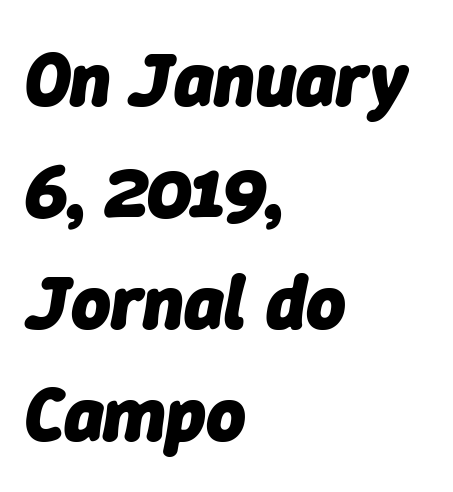
The image shows 76 px heavy type, italic (leaning right); set left-aligned, normal line spacing (1.47x), normal letter spacing, not underlined; low stroke contrast and a medium x-height.
